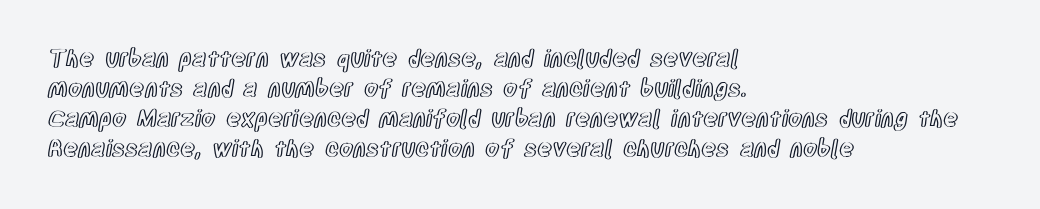
{"underline": "no", "align": "left", "line_spacing": "normal", "line_spacing_ratio": 1.31, "letter_spacing": "normal", "letter_spacing_em": 0.0, "glyph_px": 23}
